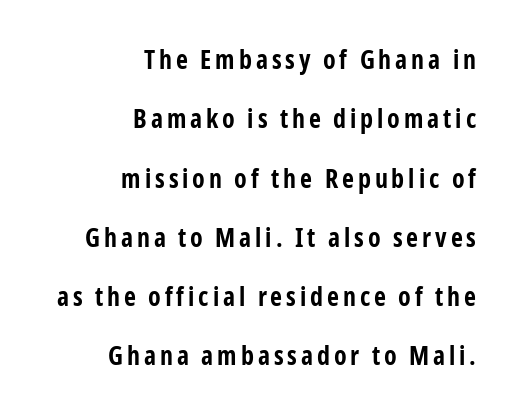
{"italic": "no", "bold": "yes", "underline": "no", "align": "right", "line_spacing": "loose", "line_spacing_ratio": 2.28, "glyph_px": 26}
